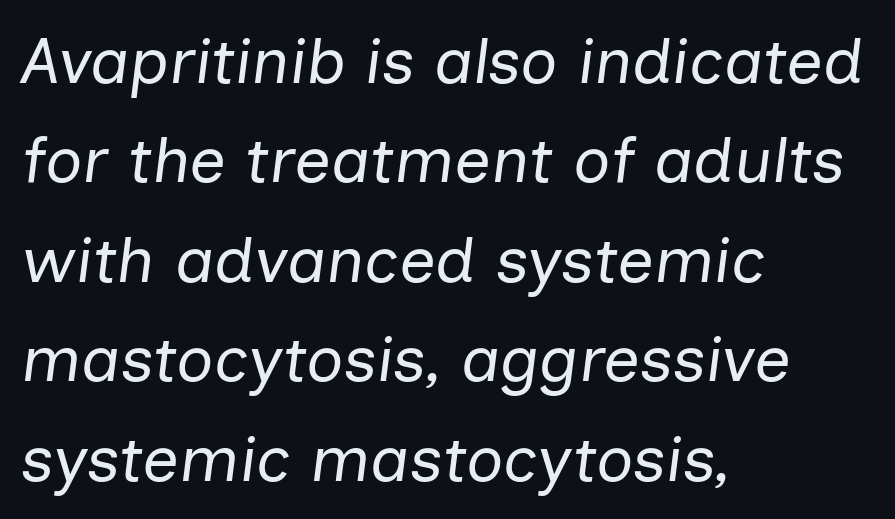
A typesetter would call this zero additional tracking. Unmarked baselines from the first word to the last. Here the designer chose a conventional face with non-uniform glyph widths. Left-aligned paragraph, ragged on the right.
